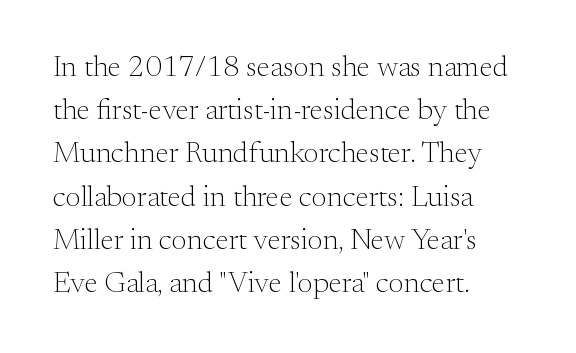
Left-aligned paragraph, ragged on the right. Heft: none added — not bold. Vertically, the passage feels balanced, rows spaced as you'd expect. The characters display serif detailing at their extremities.
